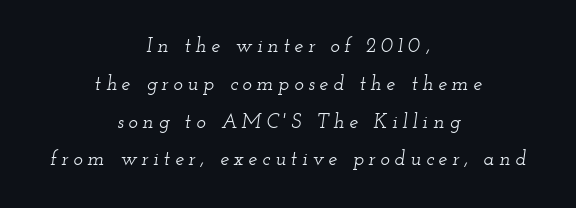
In CSS terms this would be text-align: center. Honestly, there is no underline to notice here at all. The glyphs look as if they've been sheared to an angle. A typesetter would call this heavily tracked-out type.
